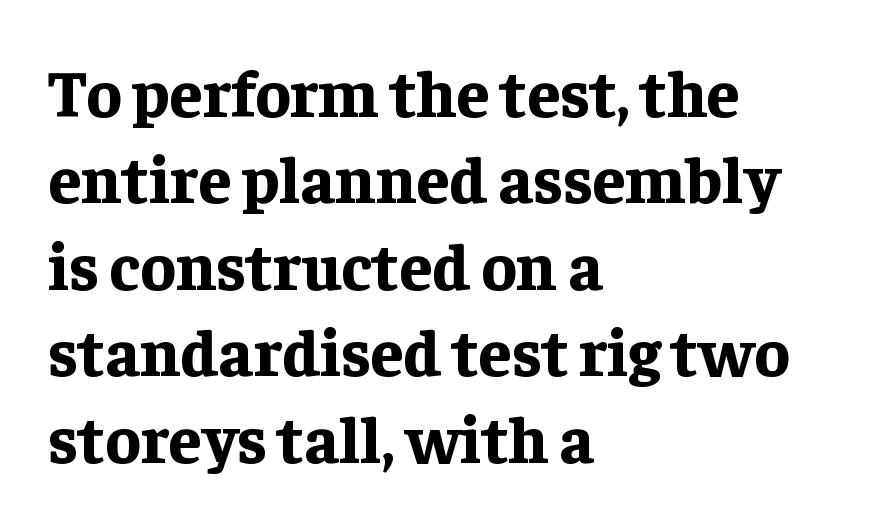
Q: Is the text bold? A: Yes.
Q: Is the text italic (slanted)? A: No, it is upright.
Q: Is the typeface a serif or a sans-serif typeface? A: Serif.
Q: Is the text underlined? A: No.
Q: How is the paragraph aligned? A: Left-aligned.
Q: Is the spacing between letters normal or unusually wide? A: Normal.
Q: Is the spacing between lines tight, normal or loose? A: Normal.
Q: Width (condensed, normal, or wide)? A: Normal.
Q: Stroke contrast? A: Low.
Q: x-height? A: Medium.
Q: Monospaced? A: No.
